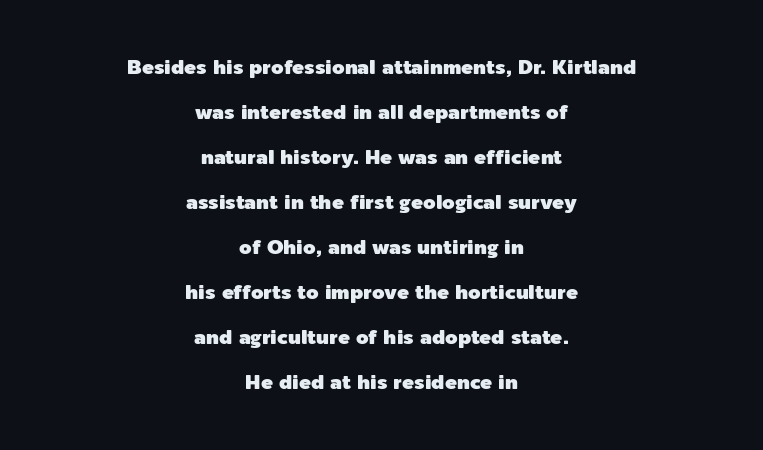
Q: Is the text italic (slanted)? A: No, it is upright.
Q: Is the text underlined? A: No.
Q: How is the paragraph aligned? A: Centered.
Q: Is the spacing between letters normal or unusually wide? A: Normal.
Q: Is the spacing between lines tight, normal or loose? A: Loose.
